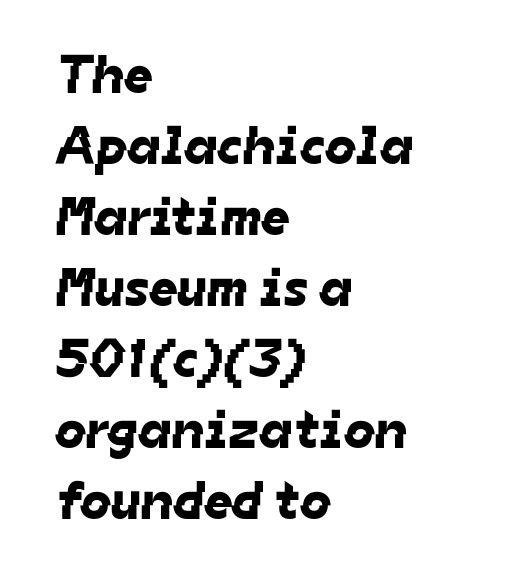
Q: Is the typeface a serif or a sans-serif typeface? A: Sans-serif.
Q: Is the text underlined? A: No.
Q: How is the paragraph aligned? A: Left-aligned.
Q: Is the spacing between letters normal or unusually wide? A: Normal.
Q: Is the spacing between lines tight, normal or loose? A: Normal.
Q: Width (condensed, normal, or wide)? A: Normal.
Q: Stroke contrast? A: Low.
Q: x-height? A: Medium.
Q: Monospaced? A: No.
